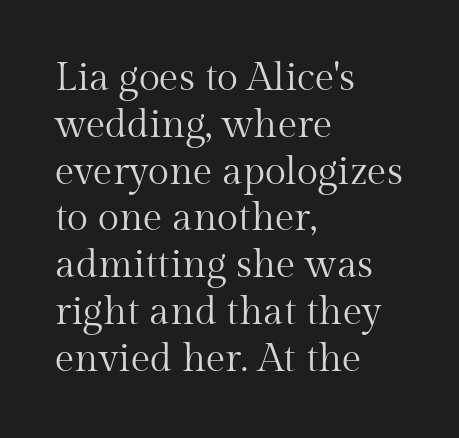
{"serif": "yes", "italic": "no", "bold": "no", "weight": "regular", "width": "normal", "stroke_contrast": "medium", "x_height": "medium", "monospaced": "no", "underline": "no", "align": "left", "line_spacing_ratio": 1.2, "letter_spacing": "normal", "letter_spacing_em": 0.0, "glyph_px": 39}
